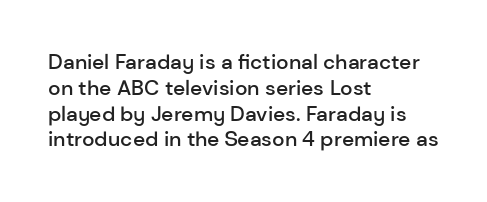
{"italic": "no", "bold": "semi", "underline": "no", "align": "left", "line_spacing_ratio": 1.23, "letter_spacing": "normal", "letter_spacing_em": 0.0, "glyph_px": 21}
